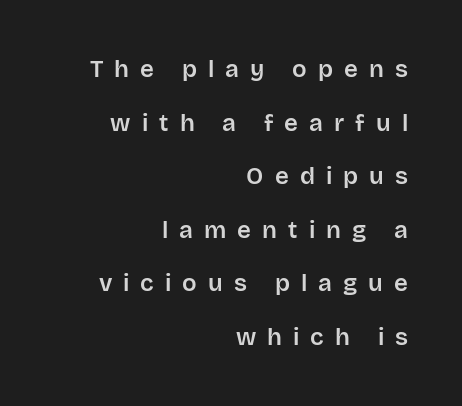
Words float on clear page, feet unadorned. Characters remain perfectly vertical along every line. Loosely led — the rows are spread out. Words appear elongated and porous because spacing is wide.
